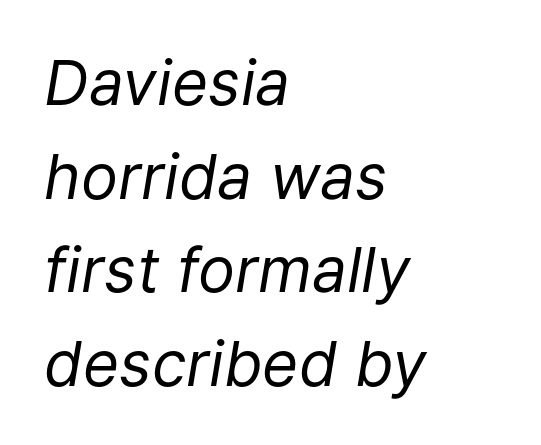
Note the varied advance widths — an 'i' is clearly narrower than an 'm'. A bare baseline throughout the passage. Unbolded letterforms with no extra heft. Line beginnings align vertically; line endings do not. The text carries the slant typical of an italic or oblique font. The type is set solid horizontally, with unmodified tracking.
